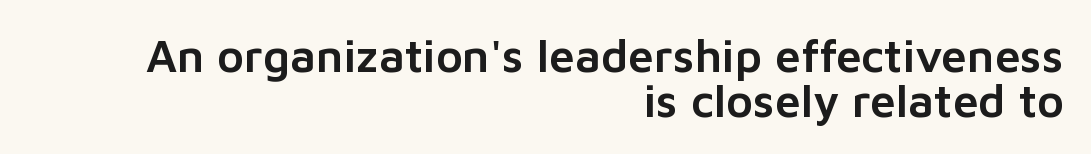
The image shows 46 px sans-serif type, upright; set right-aligned, tight line spacing (0.97x), normal letter spacing, not underlined; low stroke contrast and a medium x-height.
